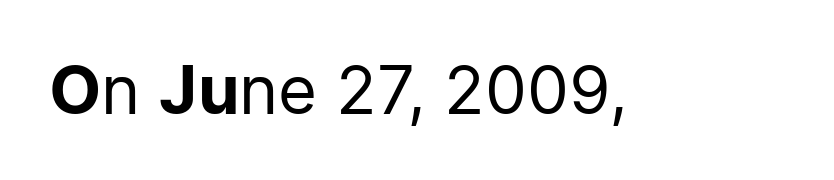
The image shows 67 px regular-weight sans-serif type, upright; set normal letter spacing, not underlined; low stroke contrast and a medium x-height.
